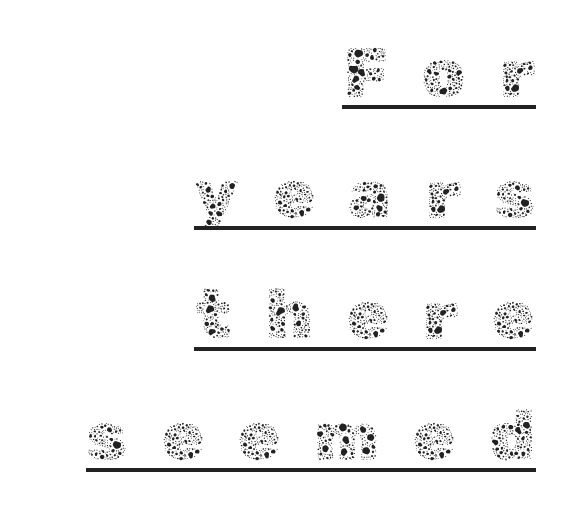
{"italic": "no", "bold": "no", "weight": "thin", "width": "normal", "x_height": "medium", "monospaced": "no", "underline": "yes", "align": "right", "line_spacing_ratio": 1.73, "letter_spacing": "wide", "letter_spacing_em": 0.47, "glyph_px": 70}
